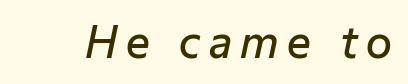
Q: Is the text bold? A: Semi-bold.
Q: Is the text italic (slanted)? A: Yes, it leans right by about 12 degrees.
Q: Is the text underlined? A: No.
Q: Is the spacing between letters normal or unusually wide? A: Unusually wide.
Q: Width (condensed, normal, or wide)? A: Normal.
Q: Stroke contrast? A: Low.
Q: x-height? A: Medium.
Q: Monospaced? A: No.
